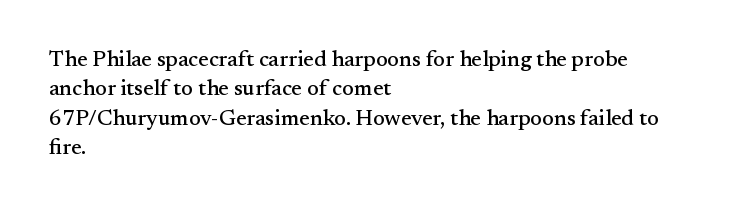
Glyph-to-glyph distance matches everyday printed text. If you drew a ruler down the left edge, every line would touch it. The letters stand upright; this is a roman face. No word sits above an underline. The line-height multiplier appears to be the usual default.
